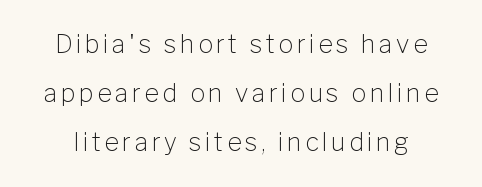
A clean baseline with only descenders dipping below it. Compared with a typical body face, this is equally light or lighter still. Every character sits straight up, as roman type does. Leading is clearly above the norm, producing a sparse column.
